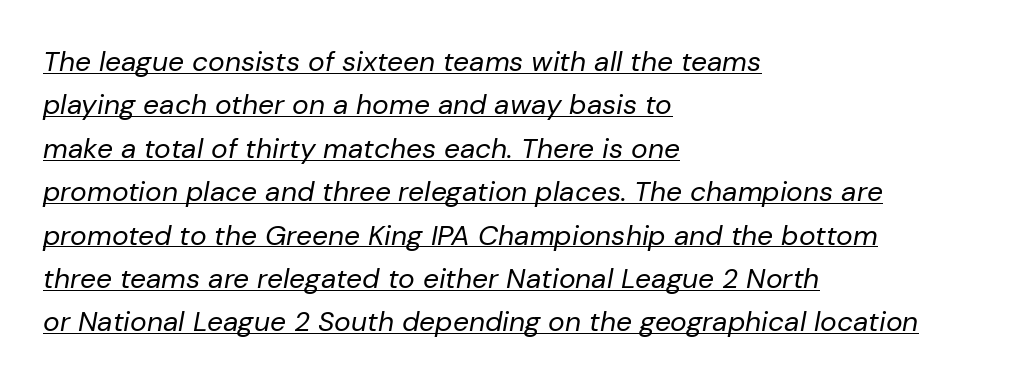
The image shows 28 px regular-weight type, italic (leaning right); set left-aligned, normal line spacing (1.55x), normal letter spacing, underlined; low stroke contrast and a medium x-height.
